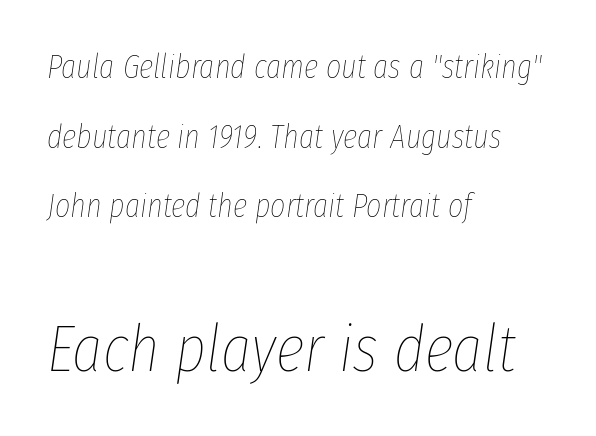
Q: Is the text bold? A: No.
Q: Is the text italic (slanted)? A: Yes, it leans right by about 8 degrees.
Q: Is the text underlined? A: No.
Q: How is the paragraph aligned? A: Left-aligned.
Q: Is the spacing between letters normal or unusually wide? A: Normal.
Q: Is the spacing between lines tight, normal or loose? A: Loose.
Q: Which block of text is set in a larger size, the first (top) or the second (bottom)? A: The second (bottom) one.
Q: Width (condensed, normal, or wide)? A: Condensed.
Q: Stroke contrast? A: Low.
Q: x-height? A: Medium.
Q: Monospaced? A: No.
